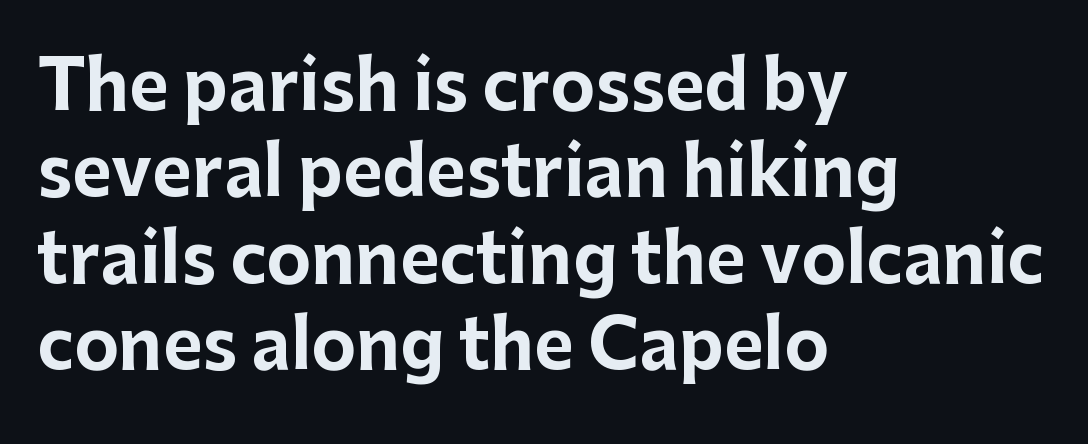
The image shows 68 px bold sans-serif type, upright; set left-aligned, normal line spacing (1.27x), normal letter spacing, not underlined; low stroke contrast and a medium x-height.
